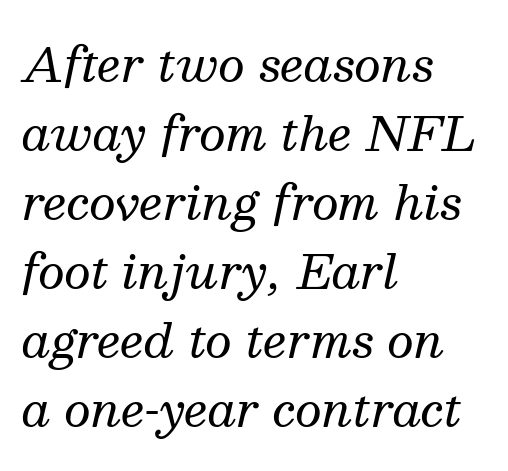
The type family on display is of the serif kind. Each stroke keeps to a modest, everyday thickness or less. The specimen omits any rule beneath the text block's lines. The face used here is proportionally spaced, like ordinary book or web type.
